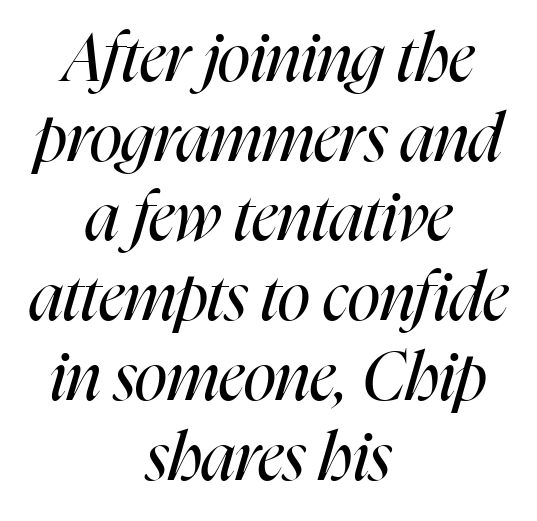
Stroke mass is kept to a normal reading level or below. The passage shown is not underscored anywhere. These lines are centered, leaving both edges ragged. Here the designer chose a conventional face with non-uniform glyph widths.
